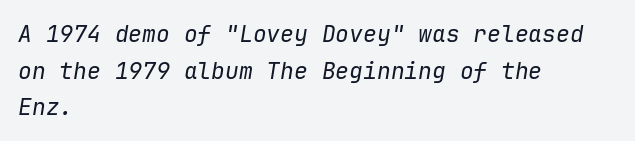
The image shows 23 px text type, italic (leaning right); set left-aligned, normal line spacing (1.59x), normal letter spacing, not underlined.
